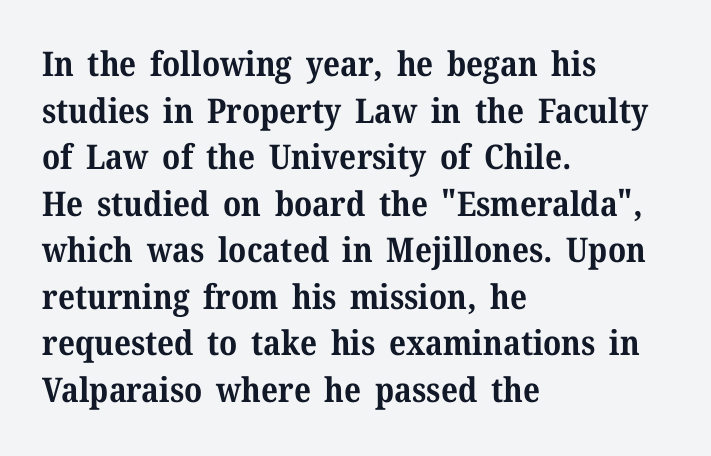
The face used here is proportionally spaced, like ordinary book or web type. This rendering employs a face with finishing strokes, i.e., a serif. Italic? Not at all — the glyphs are vertical. A dark, heavy texture on the line: the type is bold. There is no visible air inserted between adjacent glyphs. What's the leading like? Ordinary, nothing unusual.
